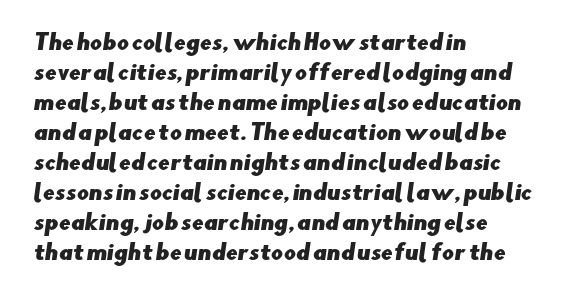
Nobody touched the tracking dial on this one. If you drew a ruler down the left edge, every line would touch it. Quick note: interline space is typical. A clean baseline with only descenders dipping below it.
